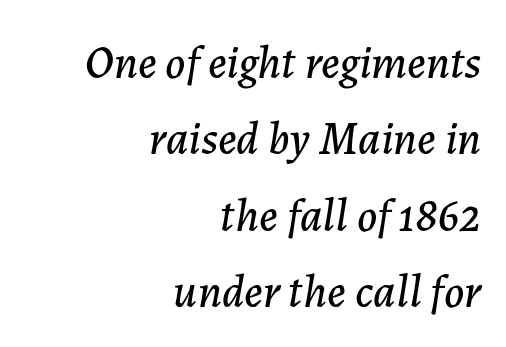
The image shows 46 px text type, italic (leaning right); set right-aligned, normal line spacing (1.66x), normal letter spacing, not underlined; low stroke contrast and a medium x-height.
